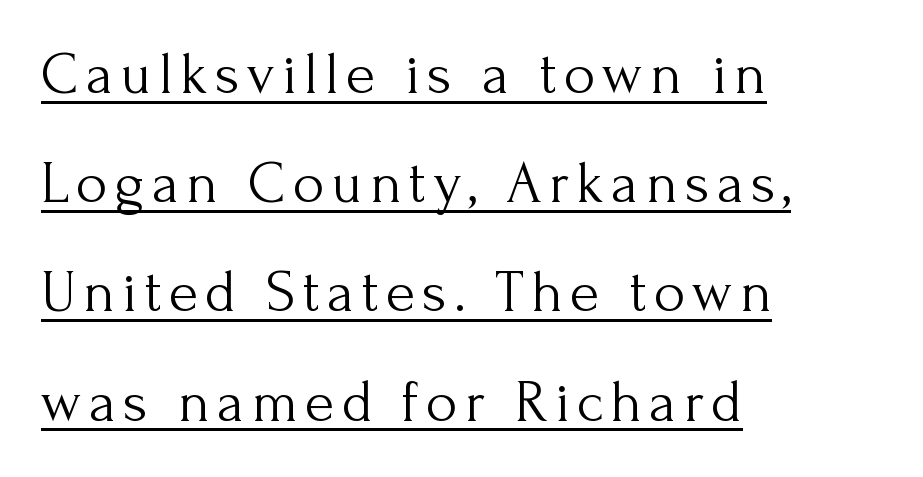
Q: Is the text bold? A: No.
Q: Is the text italic (slanted)? A: No, it is upright.
Q: Is the typeface a serif or a sans-serif typeface? A: Serif.
Q: Is the text underlined? A: Yes.
Q: How is the paragraph aligned? A: Left-aligned.
Q: Width (condensed, normal, or wide)? A: Normal.
Q: Stroke contrast? A: Medium.
Q: x-height? A: Small.
Q: Monospaced? A: No.
